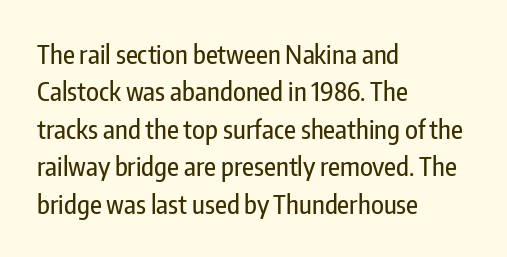
The image shows 26 px text type, upright; set left-aligned, normal line spacing (1.44x), normal letter spacing, not underlined.
